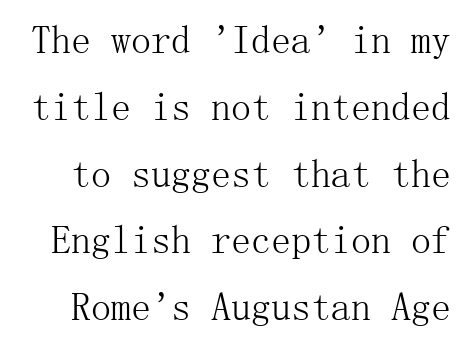
{"serif": "yes", "italic": "no", "bold": "no", "weight": "light", "width": "normal", "stroke_contrast": "medium", "x_height": "medium", "underline": "no", "line_spacing": "normal", "line_spacing_ratio": 1.67, "letter_spacing": "normal", "letter_spacing_em": 0.0, "glyph_px": 40}
